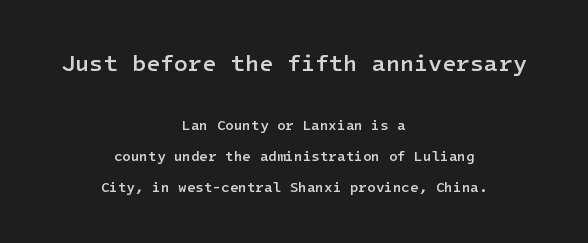
The image shows 23 px text type, upright; set centered, loose line spacing (2.21x), normal letter spacing, not underlined; the first (top) block is 1.64x larger.
